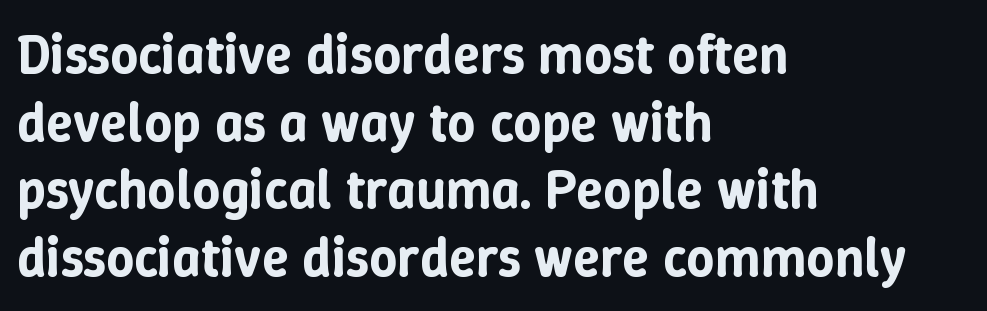
Q: Is the text italic (slanted)? A: No, it is upright.
Q: Is the text underlined? A: No.
Q: How is the paragraph aligned? A: Left-aligned.
Q: Is the spacing between letters normal or unusually wide? A: Normal.
Q: Width (condensed, normal, or wide)? A: Normal.
Q: Stroke contrast? A: Low.
Q: x-height? A: Medium.
Q: Monospaced? A: No.
